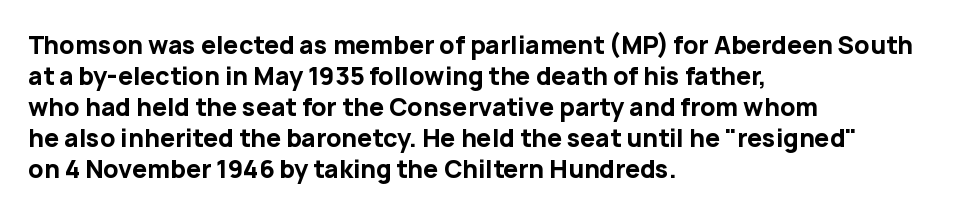
The image shows 24 px bold type, upright; set left-aligned, normal line spacing (1.29x), normal letter spacing, not underlined.
